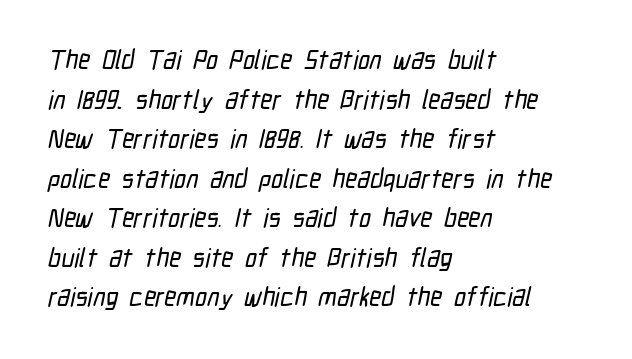
The image shows 26 px text type; set left-aligned, normal line spacing (1.52x), normal letter spacing, not underlined.
